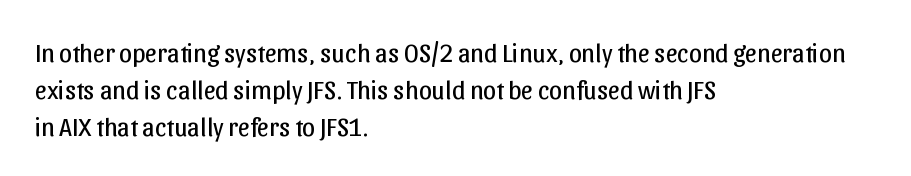
The image shows 26 px text type, upright; set left-aligned, normal line spacing (1.42x), normal letter spacing, not underlined.
